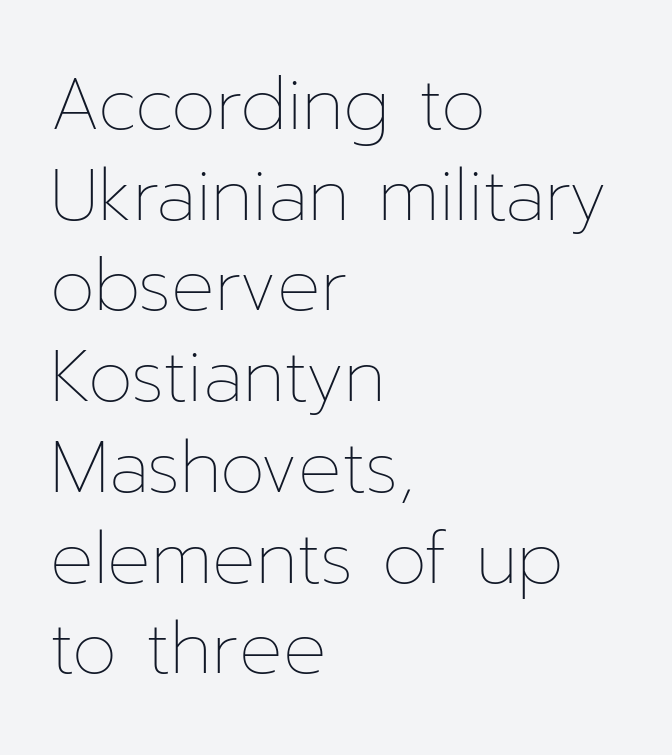
Q: Is the text bold? A: No.
Q: Is the text italic (slanted)? A: No, it is upright.
Q: Is the text underlined? A: No.
Q: How is the paragraph aligned? A: Left-aligned.
Q: Is the spacing between letters normal or unusually wide? A: Normal.
Q: Is the spacing between lines tight, normal or loose? A: Normal.
Q: Width (condensed, normal, or wide)? A: Normal.
Q: Stroke contrast? A: Low.
Q: x-height? A: Medium.
Q: Monospaced? A: No.
